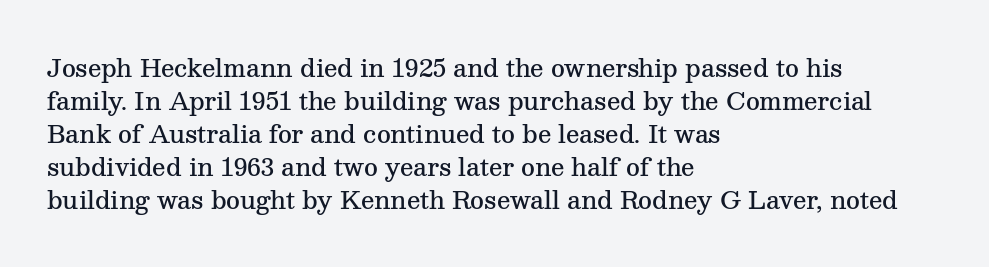
The image shows 24 px text type, upright; set left-aligned, normal line spacing (1.37x), normal letter spacing, not underlined.
